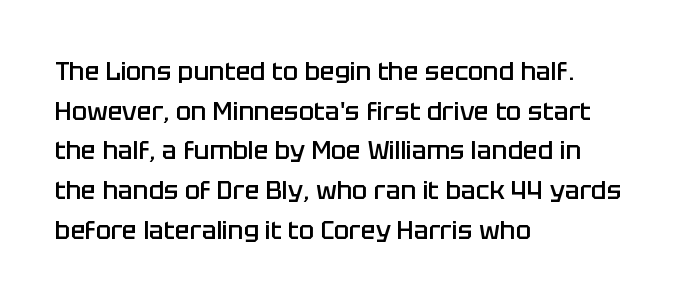
Q: Is the text bold? A: Semi-bold.
Q: Is the text italic (slanted)? A: No, it is upright.
Q: Is the text underlined? A: No.
Q: How is the paragraph aligned? A: Left-aligned.
Q: Is the spacing between letters normal or unusually wide? A: Normal.
Q: Is the spacing between lines tight, normal or loose? A: Normal.
